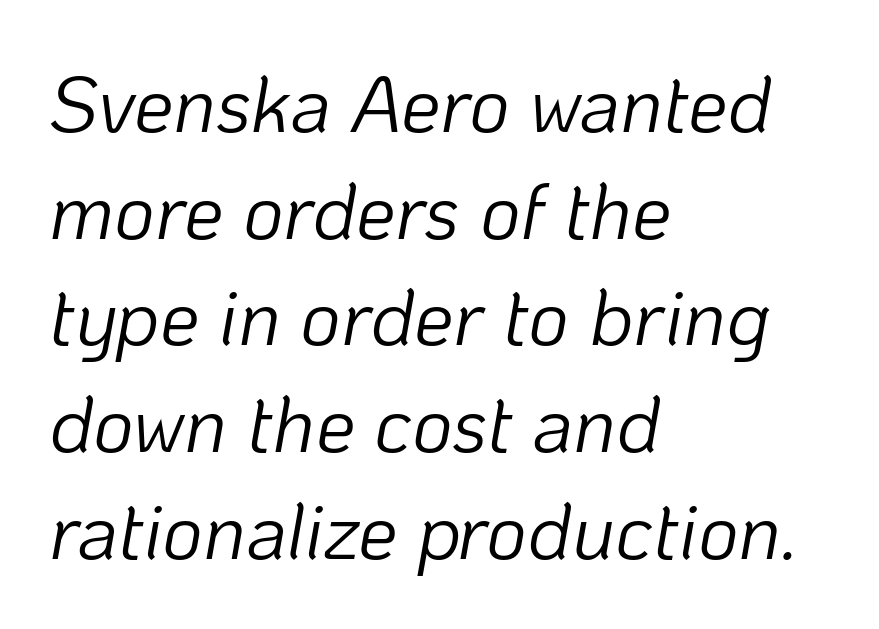
The image shows 79 px light type, italic (leaning right); set left-aligned, normal line spacing (1.35x), normal letter spacing, not underlined; low stroke contrast and a medium x-height.
